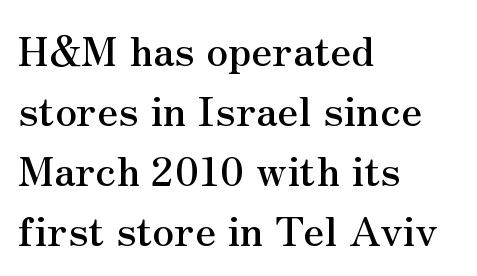
{"serif": "yes", "italic": "no", "width": "normal", "stroke_contrast": "medium", "x_height": "small", "monospaced": "no", "underline": "no", "align": "left", "line_spacing": "normal", "line_spacing_ratio": 1.46, "letter_spacing": "normal", "letter_spacing_em": 0.0, "glyph_px": 41}
